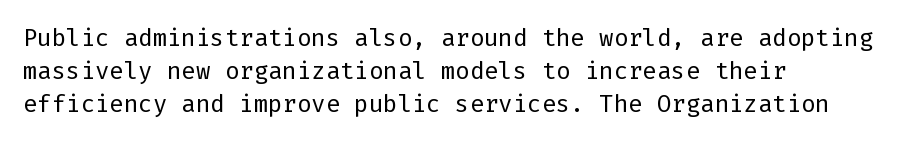
These lines stack with their left ends in a neat column. Letters rest on an invisible, unmarked baseline. The lines sit at an ordinary, default distance from one another. The type sits square on the baseline with zero lean. No letter is thick-stroked: the sample isn't bold. Default kerning and tracking; the words read as compact shapes.
